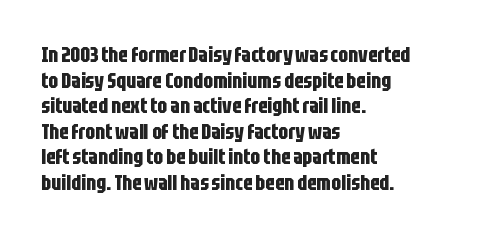
Q: Is the text bold? A: Yes.
Q: Is the text italic (slanted)? A: No, it is upright.
Q: Is the text underlined? A: No.
Q: How is the paragraph aligned? A: Left-aligned.
Q: Is the spacing between letters normal or unusually wide? A: Normal.
